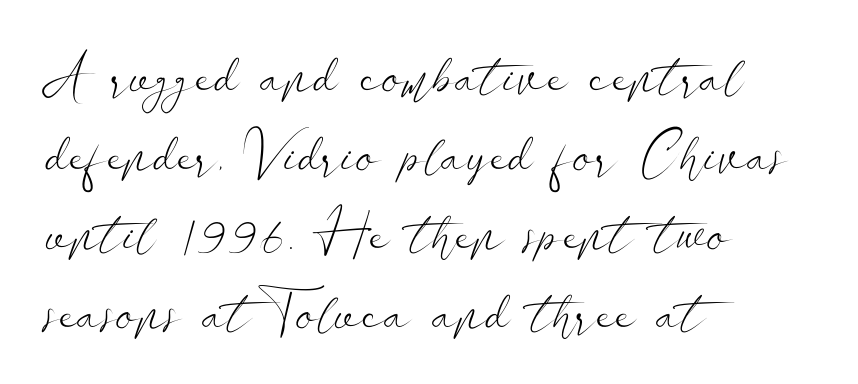
Q: Is the text bold? A: No.
Q: Is the text italic (slanted)? A: Yes.
Q: Is the typeface a serif or a sans-serif typeface? A: Sans-serif.
Q: Is the text underlined? A: No.
Q: How is the paragraph aligned? A: Left-aligned.
Q: Is the spacing between letters normal or unusually wide? A: Normal.
Q: Is the spacing between lines tight, normal or loose? A: Normal.
Q: Width (condensed, normal, or wide)? A: Wide.
Q: Stroke contrast? A: Low.
Q: x-height? A: Small.
Q: Monospaced? A: No.
